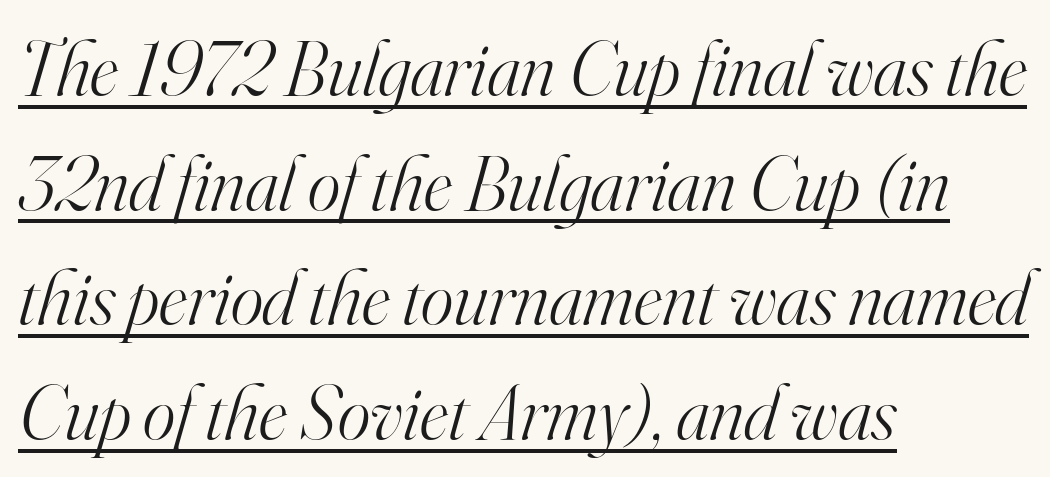
Q: Is the text bold? A: No.
Q: Is the text italic (slanted)? A: Yes, it leans right by about 16 degrees.
Q: Is the typeface a serif or a sans-serif typeface? A: Serif.
Q: Is the text underlined? A: Yes.
Q: How is the paragraph aligned? A: Left-aligned.
Q: Is the spacing between letters normal or unusually wide? A: Normal.
Q: Is the spacing between lines tight, normal or loose? A: Normal.
Q: Width (condensed, normal, or wide)? A: Normal.
Q: Stroke contrast? A: High.
Q: x-height? A: Small.
Q: Monospaced? A: No.
